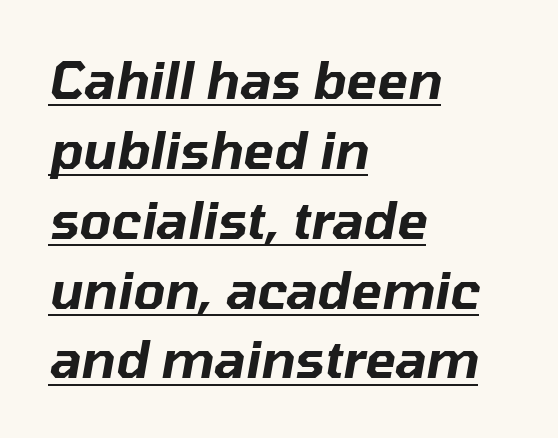
Each line of the rendering has a horizontal stroke beneath the glyphs. The typesetter chose a ragged-right arrangement here. Emphasis-style slanted type is in use. A typesetter would call this proportional, since set widths differ per character. In terms of leading, this rendering sits right in the middle.
